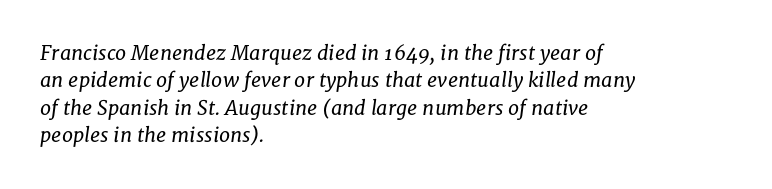
Q: Is the text bold? A: No.
Q: Is the text italic (slanted)? A: Yes, it leans right by about 8 degrees.
Q: Is the text underlined? A: No.
Q: How is the paragraph aligned? A: Left-aligned.
Q: Is the spacing between letters normal or unusually wide? A: Normal.
Q: Is the spacing between lines tight, normal or loose? A: Normal.
